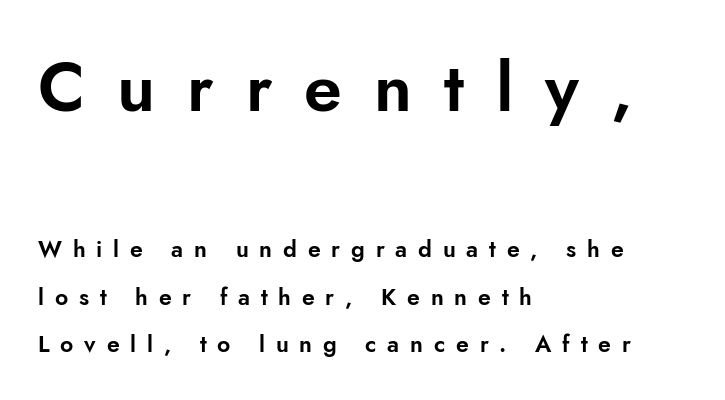
This sample trades compactness for vertical openness between lines. Letter spacing: wide. The gap between lines stays unmarked. The designer gave the opening block more size than the closing block. The lettering holds an erect, upright posture throughout.
